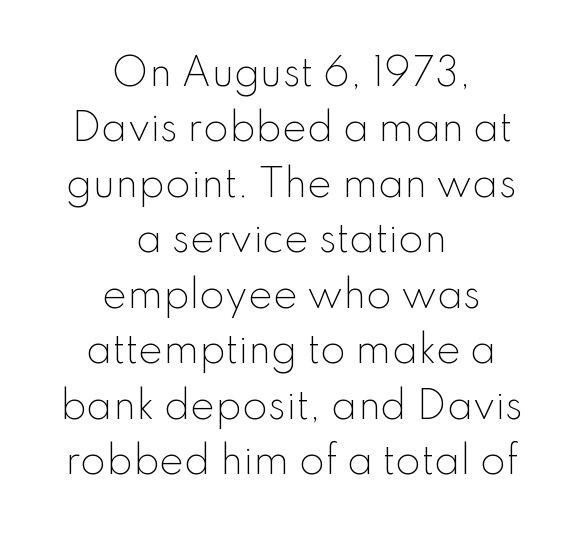
A typesetter would call this proportional, since set widths differ per character. This sample keeps an unexceptional amount of space between lines. The designer went with a sans here, leaving each stem footless. The type is set solid horizontally, with unmodified tracking. A typesetter would mark this as roman, not italic. Alignment: centered.
